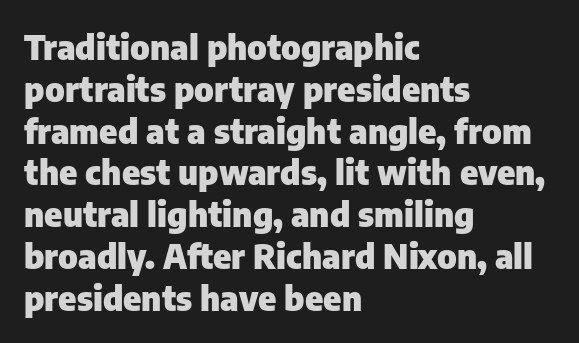
Does the copy run flush right? No — it runs flush left. Pretty heavy lettering here — definitely bold. Note: no serifs on the glyphs. Every stem runs plumb, perpendicular to the baseline. The rendering uses natural spacing where letterforms have individual widths.
